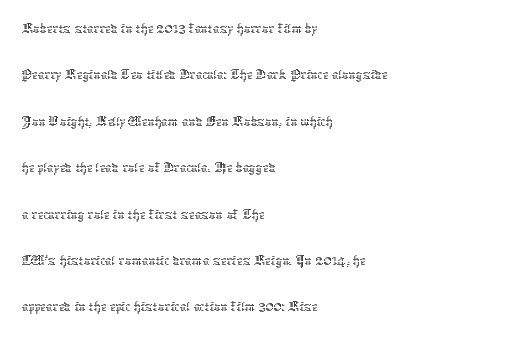
The image shows 32 px thin type, upright; set left-aligned, normal line spacing (1.45x), normal letter spacing, not underlined; low stroke contrast and a medium x-height.
